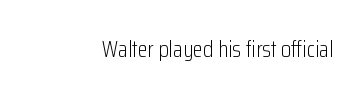
The image shows 23 px text type, upright; set normal letter spacing, not underlined.
